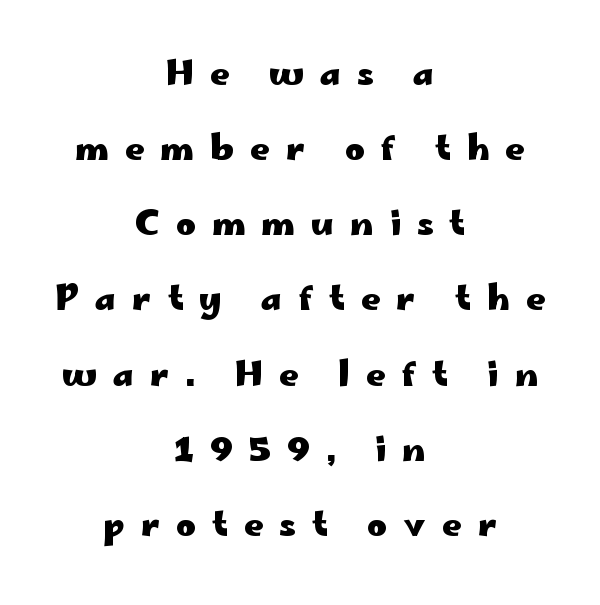
Q: Is the text bold? A: Yes.
Q: Is the text italic (slanted)? A: No, it is upright.
Q: Is the typeface a serif or a sans-serif typeface? A: Sans-serif.
Q: Is the text underlined? A: No.
Q: How is the paragraph aligned? A: Centered.
Q: Is the spacing between letters normal or unusually wide? A: Unusually wide.
Q: Is the spacing between lines tight, normal or loose? A: Loose.
Q: Width (condensed, normal, or wide)? A: Wide.
Q: Stroke contrast? A: Low.
Q: x-height? A: Small.
Q: Monospaced? A: No.
